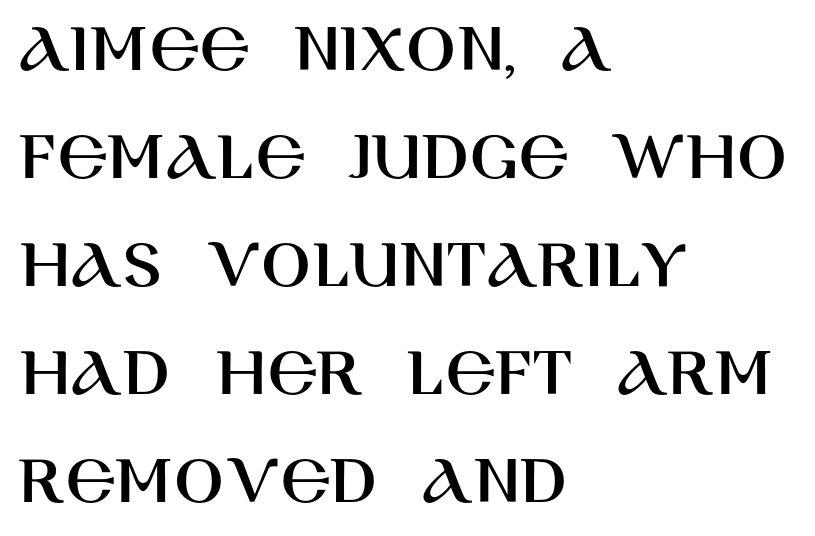
Stroke terminals: plain, sans-serif. The line-height multiplier appears to be the usual default. Every row of glyphs begins at an identical x-position on the left. Notice how the stems are strictly vertical — no italics here. Default kerning and tracking; the words read as compact shapes.
